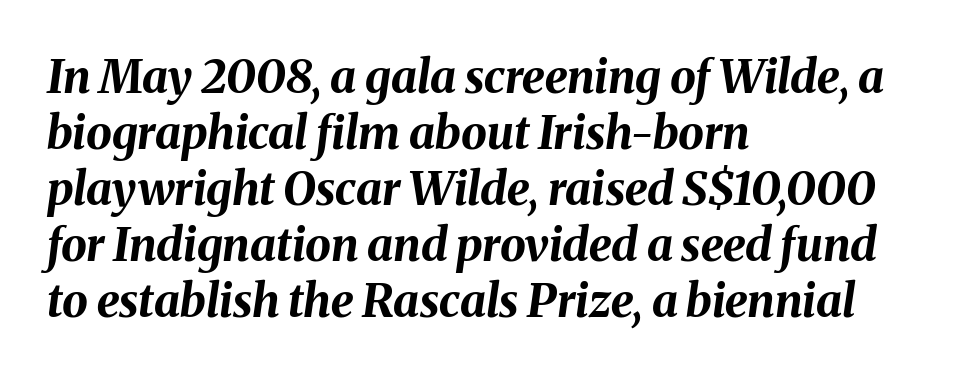
Q: Is the text bold? A: Yes.
Q: Is the text italic (slanted)? A: Yes, it leans right by about 8 degrees.
Q: Is the text underlined? A: No.
Q: How is the paragraph aligned? A: Left-aligned.
Q: Is the spacing between letters normal or unusually wide? A: Normal.
Q: Width (condensed, normal, or wide)? A: Normal.
Q: Stroke contrast? A: Medium.
Q: x-height? A: Medium.
Q: Monospaced? A: No.
